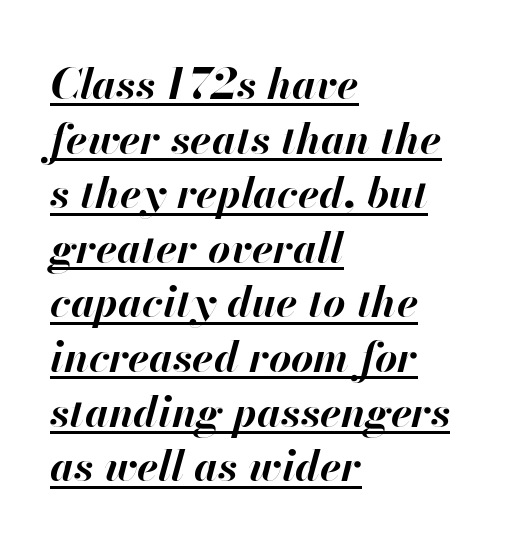
The image shows 43 px bold type, italic (leaning right); set left-aligned, normal line spacing (1.27x), normal letter spacing, underlined; high stroke contrast and a small x-height.
